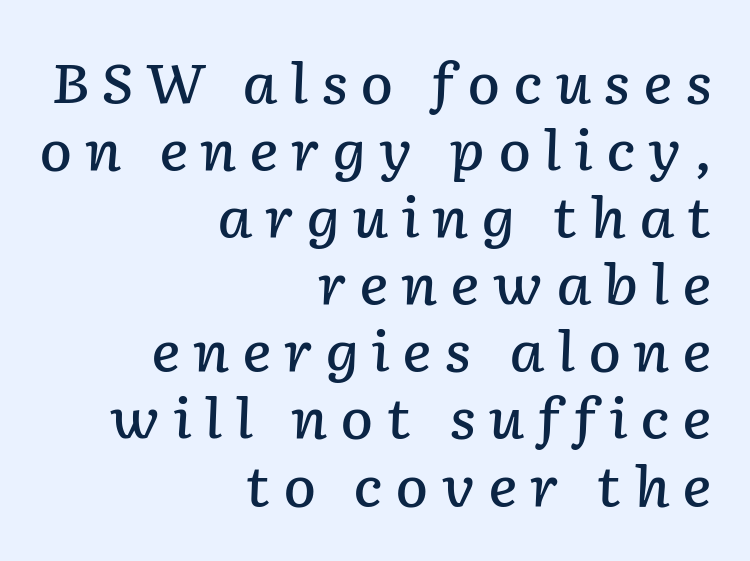
Quick note: italic. The lines in this sample share a right terminus and differ only in where they begin. Looks like regular typesetting: each glyph gets only the width it needs. Descenders are the only things crossing below the line. Notice the strokes are somewhat thickened but not fully heavy: this is a semibold. The type is letterspaced generously, with wide tracking.
